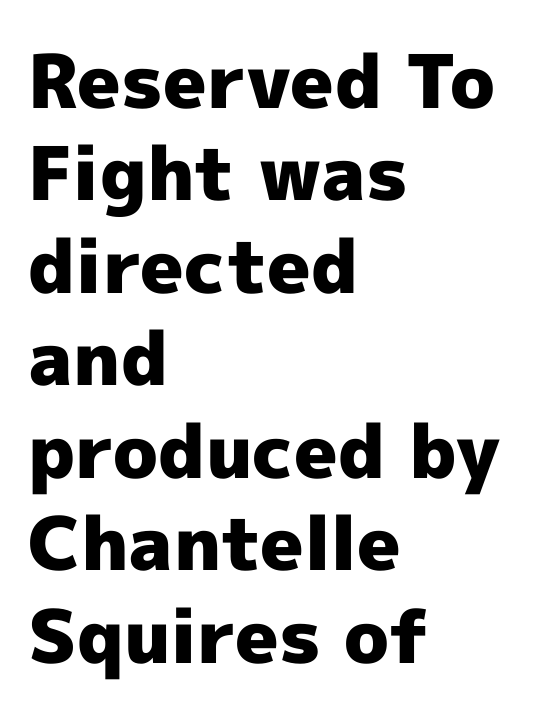
Q: Is the text bold? A: Yes.
Q: Is the text italic (slanted)? A: No, it is upright.
Q: Is the typeface a serif or a sans-serif typeface? A: Sans-serif.
Q: Is the text underlined? A: No.
Q: How is the paragraph aligned? A: Left-aligned.
Q: Is the spacing between letters normal or unusually wide? A: Normal.
Q: Is the spacing between lines tight, normal or loose? A: Normal.
Q: Width (condensed, normal, or wide)? A: Normal.
Q: x-height? A: Medium.
Q: Monospaced? A: No.
